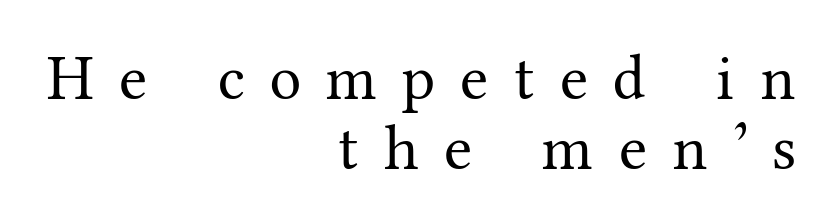
Q: Is the text bold? A: No.
Q: Is the text italic (slanted)? A: No, it is upright.
Q: Is the typeface a serif or a sans-serif typeface? A: Serif.
Q: Is the text underlined? A: No.
Q: How is the paragraph aligned? A: Right-aligned.
Q: Is the spacing between letters normal or unusually wide? A: Unusually wide.
Q: Is the spacing between lines tight, normal or loose? A: Tight.
Q: Width (condensed, normal, or wide)? A: Normal.
Q: Stroke contrast? A: Medium.
Q: x-height? A: Medium.
Q: Monospaced? A: No.
